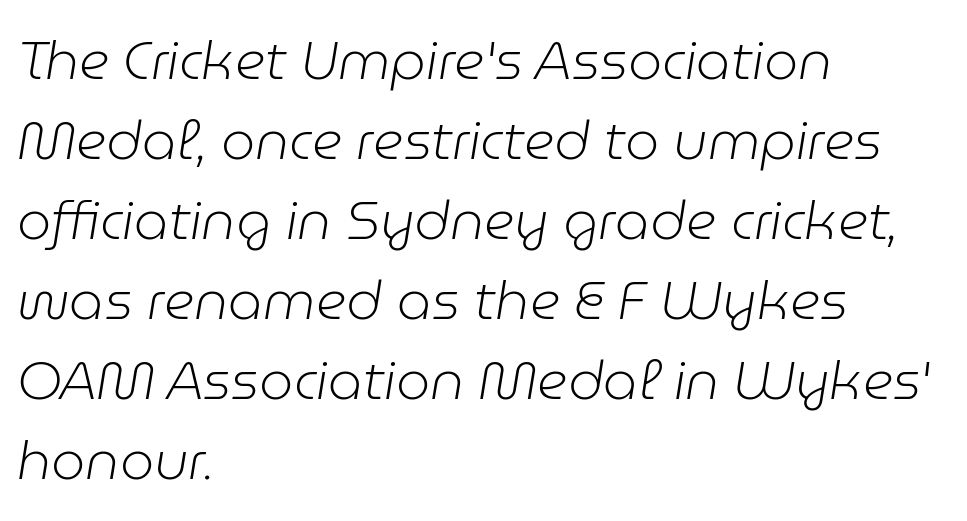
{"italic": "yes", "lean": "right", "slant_degrees": 9, "bold": "no", "weight": "light", "width": "normal", "stroke_contrast": "low", "x_height": "medium", "monospaced": "no", "underline": "no", "align": "left", "line_spacing": "normal", "line_spacing_ratio": 1.48, "letter_spacing": "normal", "letter_spacing_em": 0.0, "glyph_px": 54}
